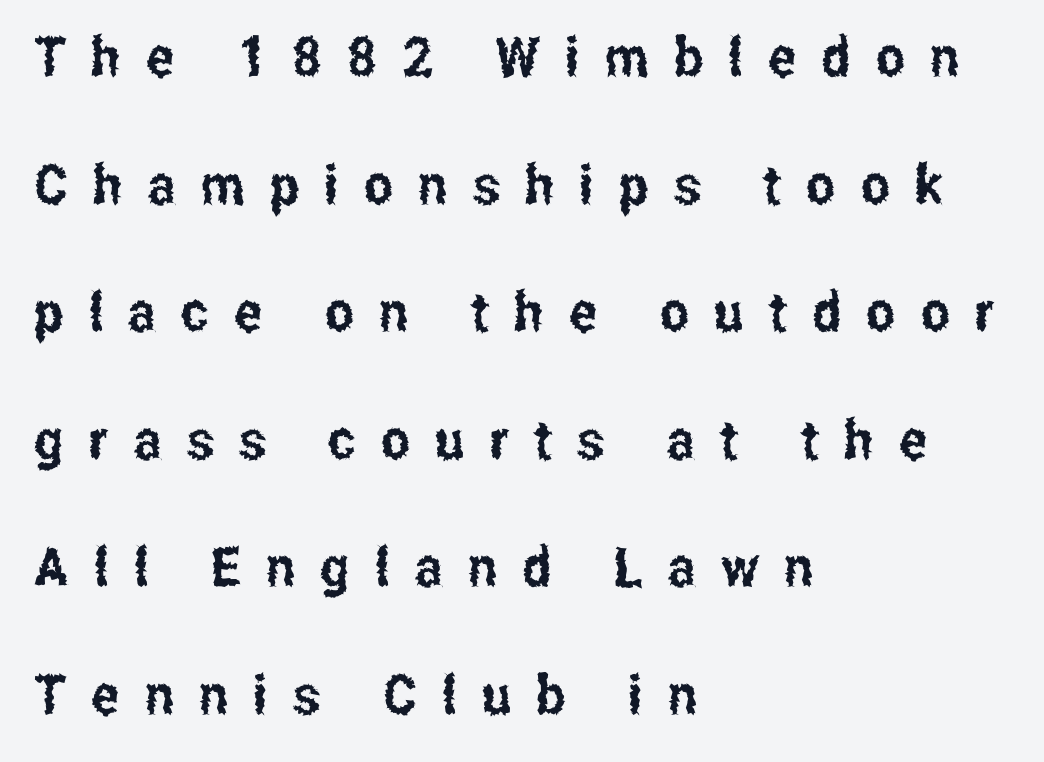
The image shows 55 px condensed sans-serif type, upright; set left-aligned, loose line spacing (2.32x), unusually wide letter spacing (+0.46 em), not underlined; low stroke contrast and a medium x-height.
